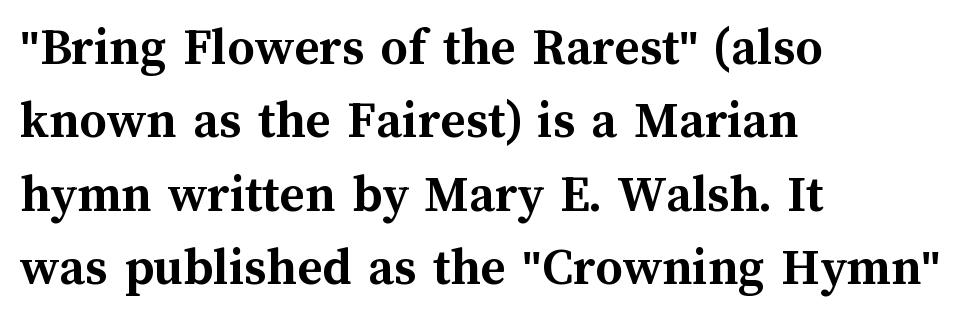
The image shows 54 px semibold type, upright; set left-aligned, normal line spacing (1.36x), normal letter spacing, not underlined; medium stroke contrast and a medium x-height.
